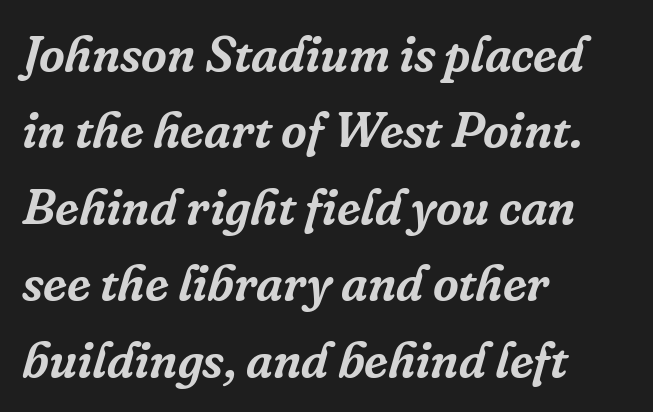
{"serif": "yes", "italic": "yes", "lean": "right", "slant_degrees": 16, "width": "normal", "stroke_contrast": "low", "x_height": "medium", "monospaced": "no", "underline": "no", "align": "left", "line_spacing": "normal", "line_spacing_ratio": 1.53, "letter_spacing": "normal", "letter_spacing_em": 0.0, "glyph_px": 50}
